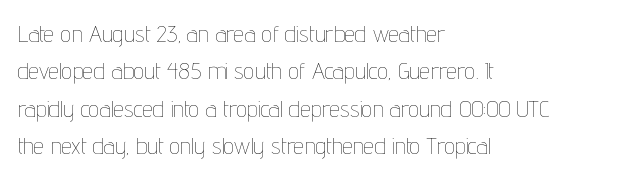
Evenly set lines give the paragraph a standard silhouette. Here the glyphs are tracked normally, forming tight word shapes. Rule under the text: the space is simply empty. Italic? Not at all — the glyphs are vertical. These glyphs show unthickened strokes, regular width or finer.
